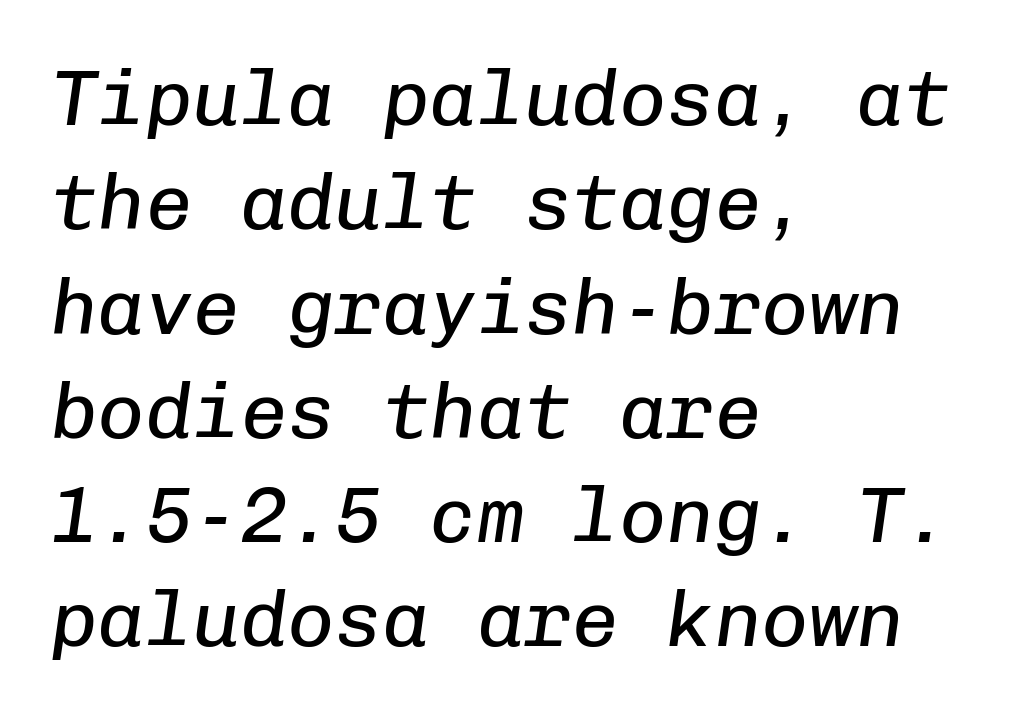
{"italic": "yes", "lean": "right", "slant_degrees": 8, "bold": "no", "weight": "regular", "width": "normal", "stroke_contrast": "low", "x_height": "medium", "monospaced": "yes", "underline": "no", "align": "left", "line_spacing": "normal", "line_spacing_ratio": 1.32, "letter_spacing": "normal", "letter_spacing_em": 0.0, "glyph_px": 79}
